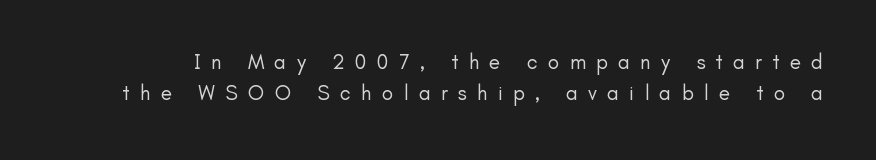
Q: Is the text bold? A: No.
Q: Is the text italic (slanted)? A: No, it is upright.
Q: Is the text underlined? A: No.
Q: Is the spacing between letters normal or unusually wide? A: Unusually wide.
Q: Is the spacing between lines tight, normal or loose? A: Normal.
